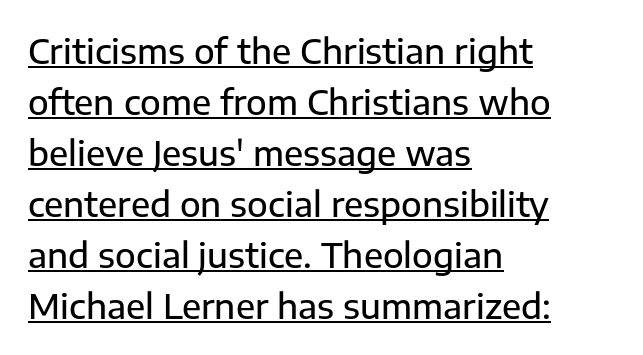
{"serif": "no", "italic": "no", "width": "normal", "stroke_contrast": "low", "x_height": "medium", "monospaced": "no", "underline": "yes", "align": "left", "line_spacing": "normal", "line_spacing_ratio": 1.5, "letter_spacing": "normal", "letter_spacing_em": 0.0, "glyph_px": 34}
